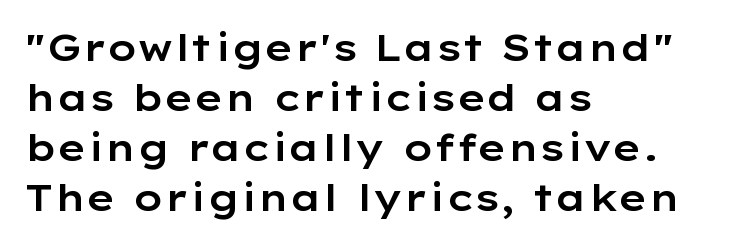
Q: Is the text italic (slanted)? A: No, it is upright.
Q: Is the typeface a serif or a sans-serif typeface? A: Sans-serif.
Q: Is the text underlined? A: No.
Q: How is the paragraph aligned? A: Left-aligned.
Q: Is the spacing between letters normal or unusually wide? A: Normal.
Q: Is the spacing between lines tight, normal or loose? A: Normal.
Q: Width (condensed, normal, or wide)? A: Wide.
Q: Stroke contrast? A: Low.
Q: x-height? A: Medium.
Q: Monospaced? A: No.
